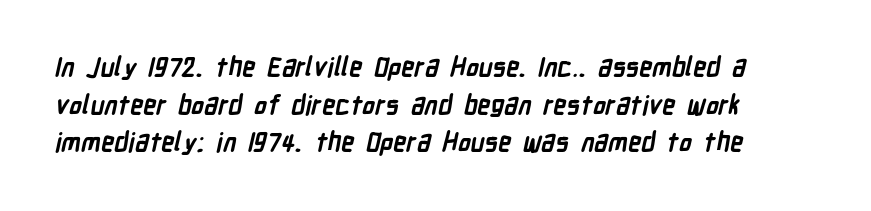
The image shows 26 px bold type; set left-aligned, normal line spacing (1.45x), normal letter spacing, not underlined.
